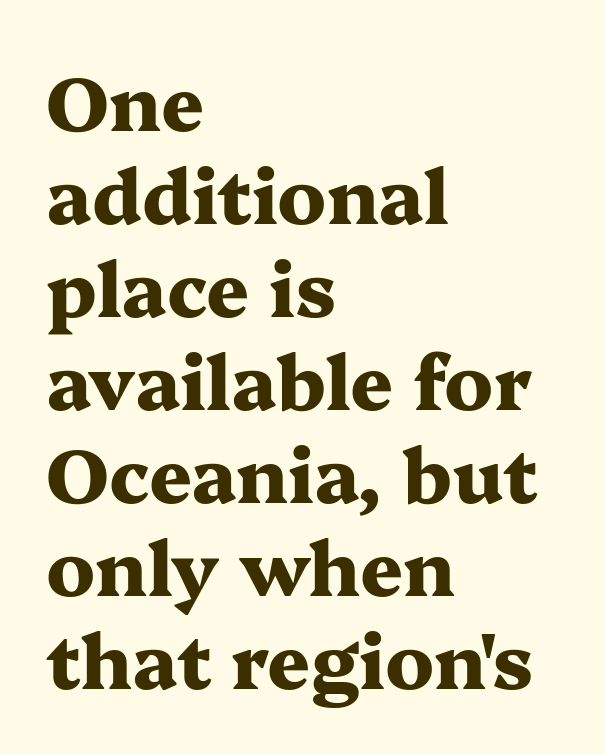
{"serif": "yes", "italic": "no", "bold": "yes", "weight": "heavy", "width": "wide", "stroke_contrast": "medium", "x_height": "medium", "monospaced": "no", "underline": "no", "align": "left", "line_spacing_ratio": 1.24, "letter_spacing": "normal", "letter_spacing_em": 0.0, "glyph_px": 75}
